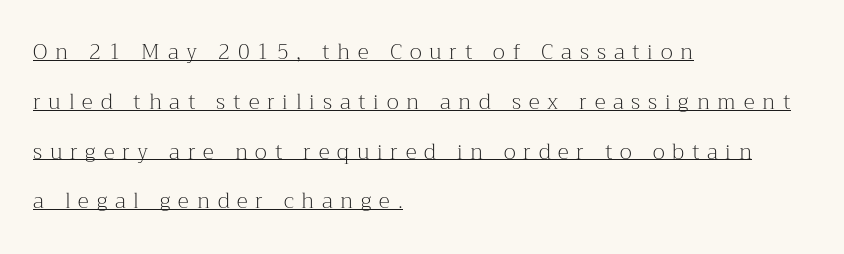
The image shows 21 px text type, upright; set left-aligned, loose line spacing (2.37x), unusually wide letter spacing (+0.37 em), underlined.
